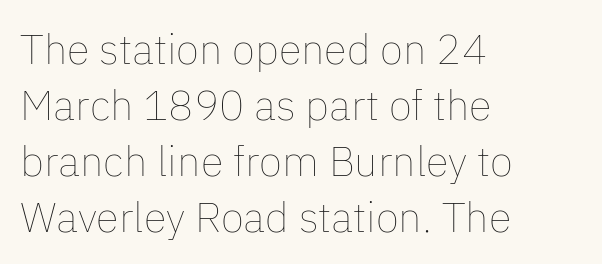
The image shows 42 px thin type, upright; set left-aligned, normal line spacing (1.33x), normal letter spacing, not underlined; low stroke contrast and a medium x-height.
